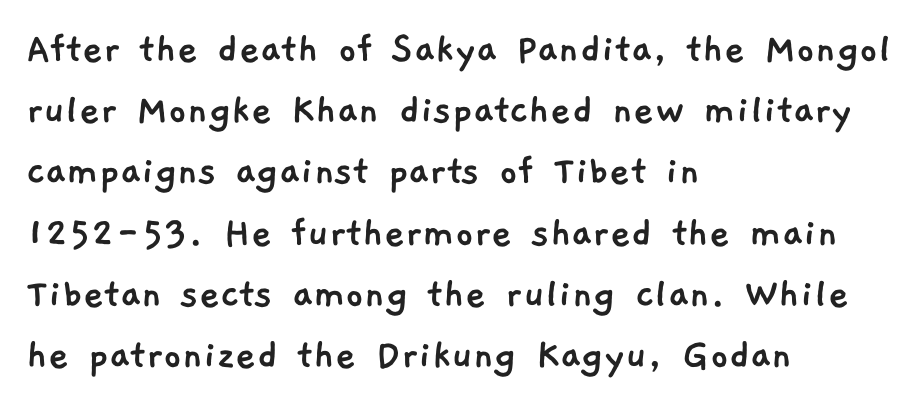
{"serif": "no", "width": "normal", "stroke_contrast": "low", "x_height": "medium", "monospaced": "no", "underline": "no", "align": "left", "line_spacing": "normal", "line_spacing_ratio": 1.36, "letter_spacing": "normal", "letter_spacing_em": 0.0, "glyph_px": 45}
